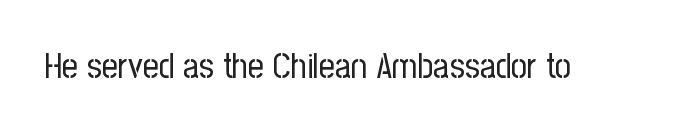
Vertical strokes here are truly vertical. Each letter keeps its own natural width here, so spacing adapts to shape. Tracking here is standard; glyphs follow each other at the usual distance. These lines are composed in type without serifs.
